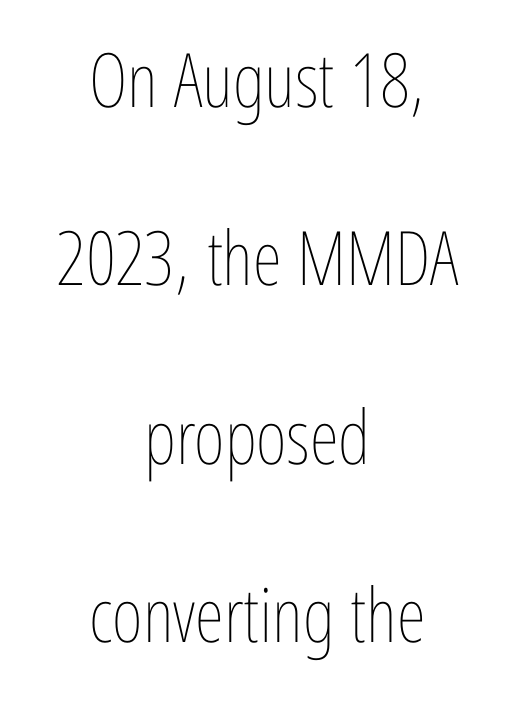
Spacing verdict: proportional, widths tailored to each character. This reads as an unemphasized weight, regular at the heaviest. Horizontal alignment here is central, giving a formal, balanced look. Standard letterfit; no display-style spreading of the glyphs. Ordinary non-slanted type is in use.
